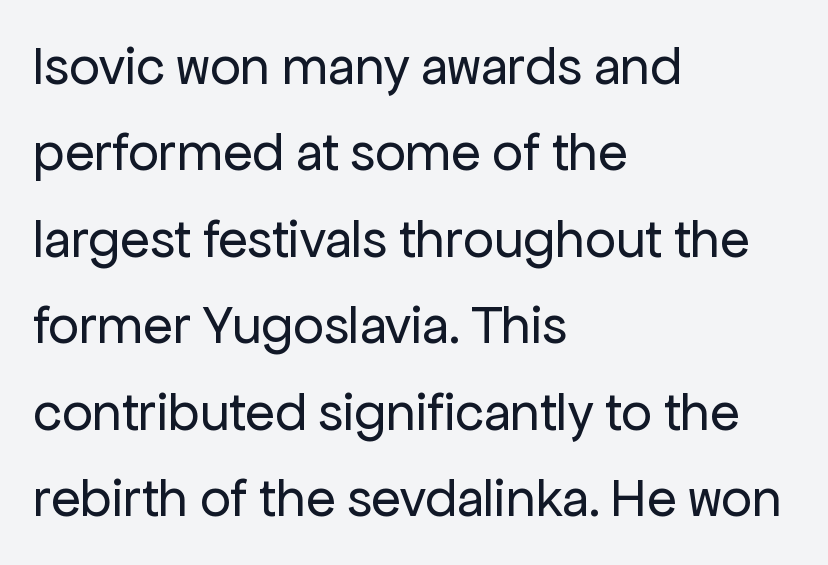
Q: Is the text bold? A: No.
Q: Is the text italic (slanted)? A: No, it is upright.
Q: Is the typeface a serif or a sans-serif typeface? A: Sans-serif.
Q: Is the text underlined? A: No.
Q: How is the paragraph aligned? A: Left-aligned.
Q: Is the spacing between letters normal or unusually wide? A: Normal.
Q: Is the spacing between lines tight, normal or loose? A: Normal.
Q: Width (condensed, normal, or wide)? A: Normal.
Q: Stroke contrast? A: Low.
Q: x-height? A: Medium.
Q: Monospaced? A: No.
